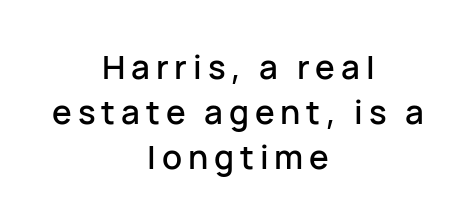
Q: Is the text italic (slanted)? A: No, it is upright.
Q: Is the typeface a serif or a sans-serif typeface? A: Sans-serif.
Q: Is the text underlined? A: No.
Q: How is the paragraph aligned? A: Centered.
Q: Is the spacing between lines tight, normal or loose? A: Normal.
Q: Width (condensed, normal, or wide)? A: Normal.
Q: Stroke contrast? A: Low.
Q: x-height? A: Medium.
Q: Monospaced? A: No.
